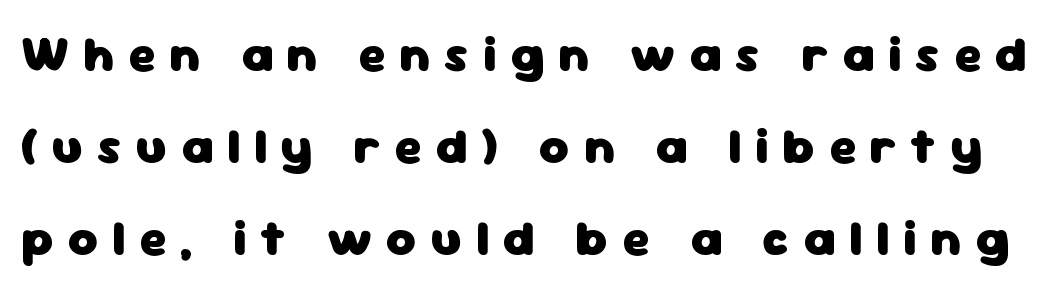
Heavy-handed strokes throughout: this text is bold. Just letters on the line, the space beneath them empty. Unlike a traditional serif, this face leaves its strokes unadorned. These lines were composed using upright roman letters.
